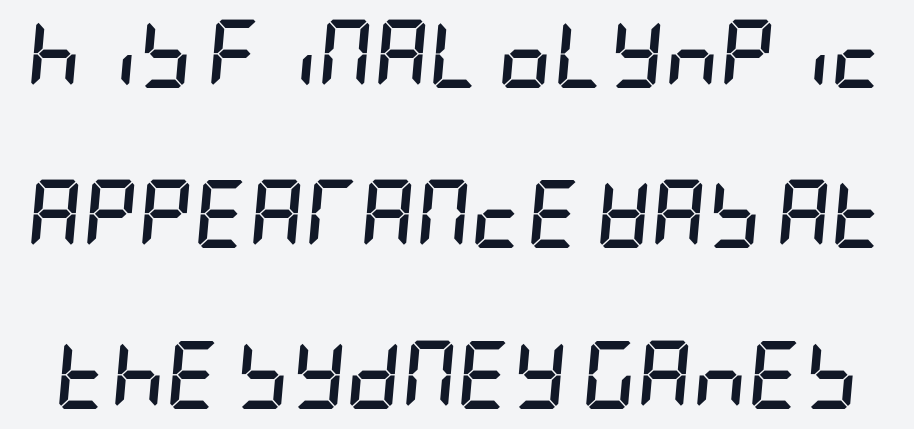
This sample trades compactness for vertical openness between lines. The face used here has the dense, thick strokes of a bold. The space directly below the letters is spotless. Notice how the stems are inclined rather than vertical — that's the hallmark of italics. Glyph-to-glyph distance matches everyday printed text.
